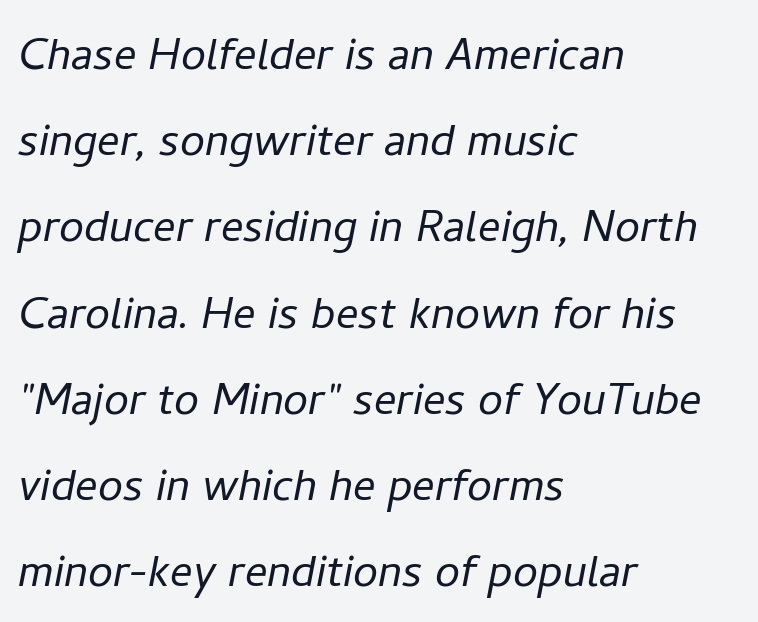
The image shows 56 px light type, italic (leaning right); set left-aligned, normal line spacing (1.54x), normal letter spacing, not underlined; low stroke contrast and a medium x-height.
